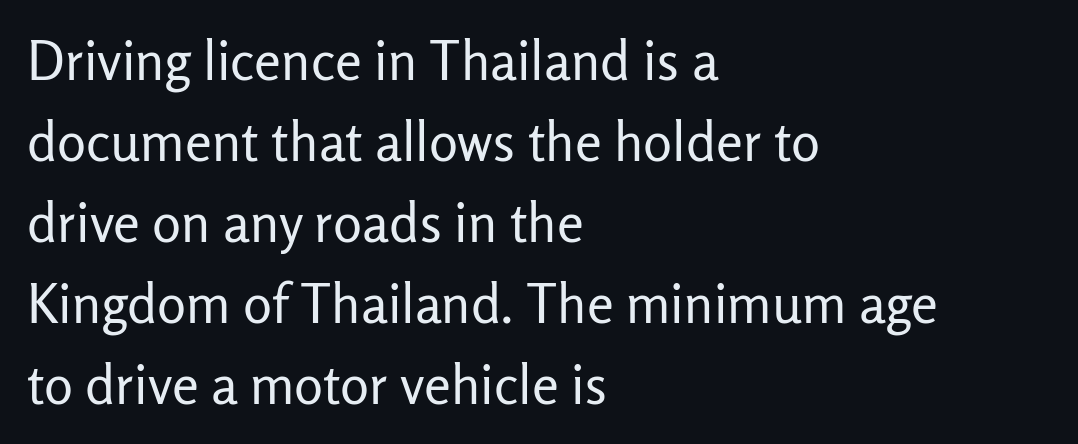
Q: Is the text bold? A: No.
Q: Is the text italic (slanted)? A: No, it is upright.
Q: Is the typeface a serif or a sans-serif typeface? A: Sans-serif.
Q: Is the text underlined? A: No.
Q: How is the paragraph aligned? A: Left-aligned.
Q: Is the spacing between letters normal or unusually wide? A: Normal.
Q: Is the spacing between lines tight, normal or loose? A: Normal.
Q: Width (condensed, normal, or wide)? A: Normal.
Q: Stroke contrast? A: Low.
Q: x-height? A: Medium.
Q: Monospaced? A: No.
